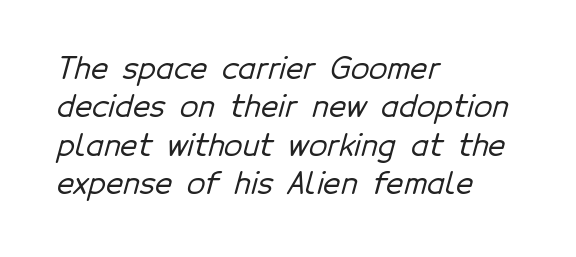
{"serif": "no", "width": "normal", "stroke_contrast": "low", "x_height": "medium", "monospaced": "no", "underline": "no", "align": "left", "line_spacing": "normal", "line_spacing_ratio": 1.28, "letter_spacing": "normal", "letter_spacing_em": 0.0, "glyph_px": 30}
